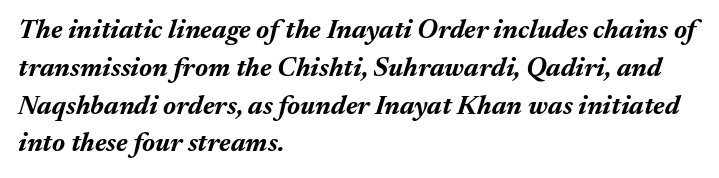
The image shows 27 px bold type, italic (leaning right); set left-aligned, normal line spacing (1.4x), normal letter spacing, not underlined.
